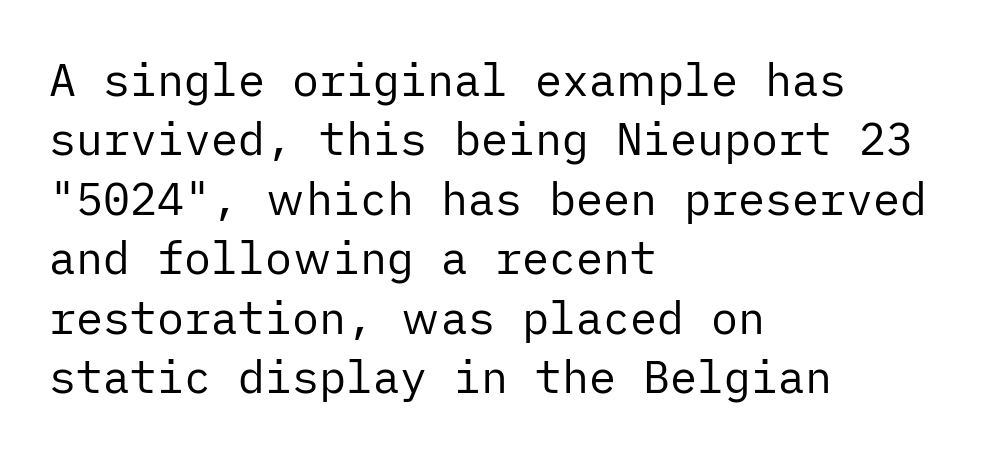
This rendering leaves character spacing at its baseline value. Clear beneath every line of the passage. Nope, not italic — everything's standing straight. This sample uses a sans-serif face. The font sits on the lighter half of the weight spectrum, regular included. Leading: standard.
